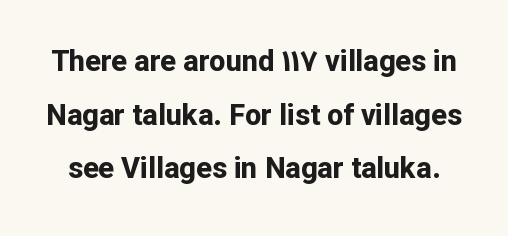
The rendering uses natural spacing where letterforms have individual widths. Is there any slant? The stems are plumb. The characters display no serif detailing; their extremities are plain. Students, note that the glyphs here touch the page at normal intervals.
